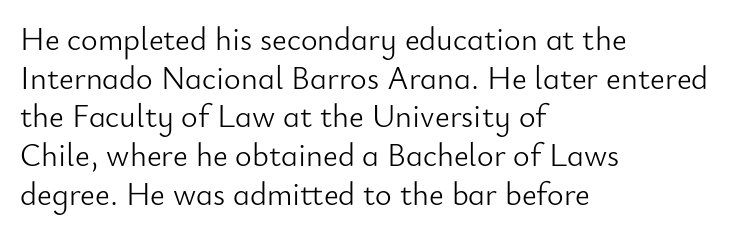
{"serif": "no", "italic": "no", "bold": "no", "weight": "light", "width": "normal", "stroke_contrast": "low", "x_height": "small", "monospaced": "no", "underline": "no", "align": "left", "line_spacing_ratio": 1.21, "letter_spacing": "normal", "letter_spacing_em": 0.0, "glyph_px": 32}
